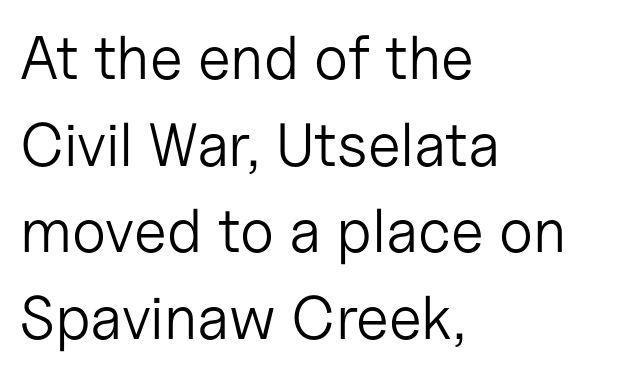
Note the varied advance widths — an 'i' is clearly narrower than an 'm'. The font sits on the lighter half of the weight spectrum, regular included. Characters follow at the spacing the type designer built in. Check under the words: just untouched page.
